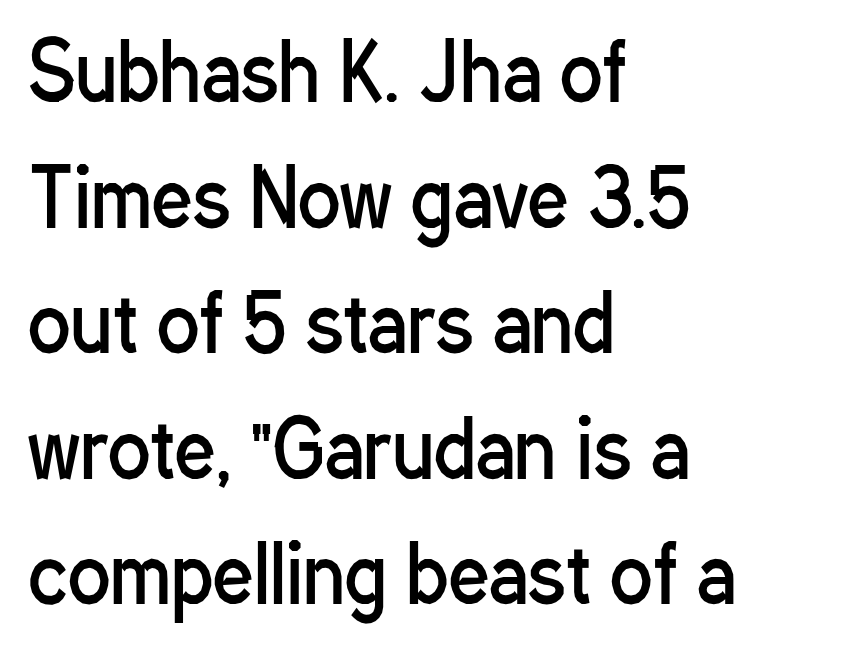
Q: Is the text bold? A: No.
Q: Is the text italic (slanted)? A: No, it is upright.
Q: Is the typeface a serif or a sans-serif typeface? A: Sans-serif.
Q: Is the text underlined? A: No.
Q: How is the paragraph aligned? A: Left-aligned.
Q: Is the spacing between letters normal or unusually wide? A: Normal.
Q: Is the spacing between lines tight, normal or loose? A: Normal.
Q: Width (condensed, normal, or wide)? A: Condensed.
Q: Stroke contrast? A: Low.
Q: x-height? A: Medium.
Q: Monospaced? A: No.
